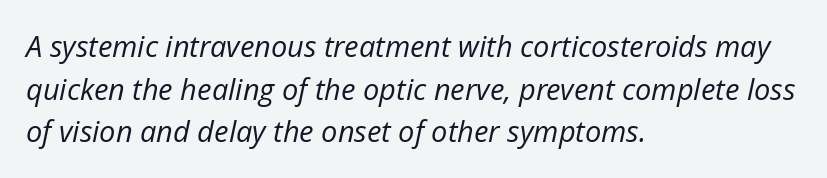
The letters are slanted; this is an italic face. Anything drawn beneath the words? Only blank space. Words appear dense and cohesive because spacing is normal. No heavy texture on the line: the type isn't bold. The text block is weighted toward the left margin, trailing off unevenly rightward. The letters advance in unequal steps, a hallmark of proportional type.
